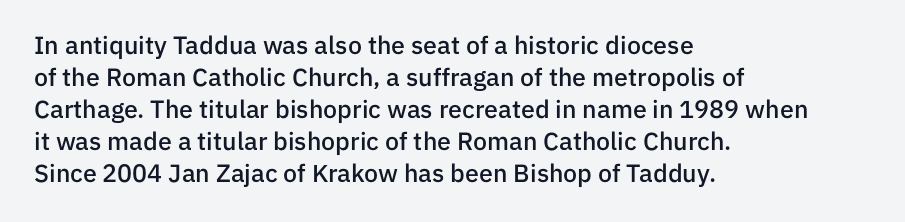
The image shows 25 px text type, upright; set left-aligned, normal line spacing (1.28x), normal letter spacing, not underlined.
